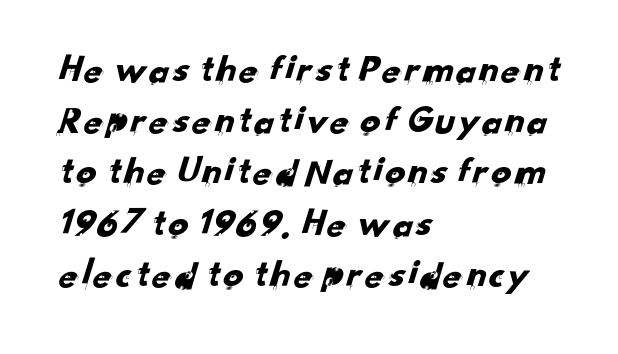
Q: Is the typeface a serif or a sans-serif typeface? A: Sans-serif.
Q: Is the text underlined? A: No.
Q: How is the paragraph aligned? A: Left-aligned.
Q: Is the spacing between letters normal or unusually wide? A: Normal.
Q: Is the spacing between lines tight, normal or loose? A: Normal.
Q: Width (condensed, normal, or wide)? A: Normal.
Q: Stroke contrast? A: Low.
Q: x-height? A: Small.
Q: Monospaced? A: No.
